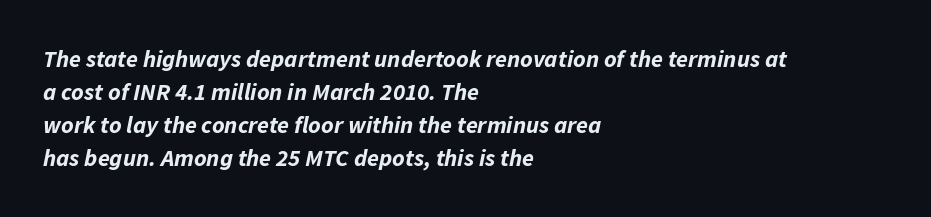
Q: Is the text bold? A: Yes.
Q: Is the text italic (slanted)? A: Yes, it leans right by about 11 degrees.
Q: Is the text underlined? A: No.
Q: How is the paragraph aligned? A: Left-aligned.
Q: Is the spacing between letters normal or unusually wide? A: Normal.
Q: Is the spacing between lines tight, normal or loose? A: Normal.
